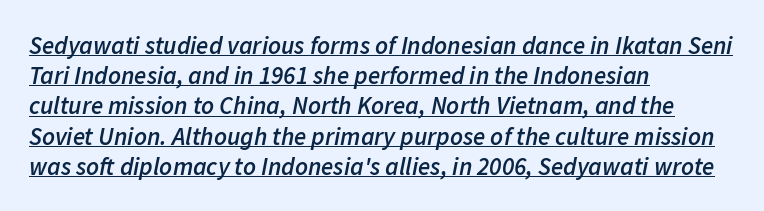
The font's italic variant was chosen for this text. Every word sits above its own underline. Semibold letterforms, between regular and bold. Short and long lines alike share a common starting point at left. A typesetter would call this zero additional tracking.
